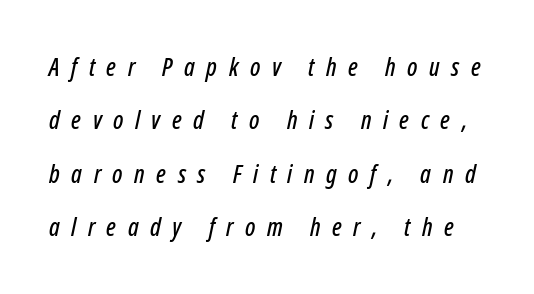
Q: Is the text italic (slanted)? A: Yes, it leans right by about 12 degrees.
Q: Is the text underlined? A: No.
Q: Is the spacing between letters normal or unusually wide? A: Unusually wide.
Q: Is the spacing between lines tight, normal or loose? A: Loose.
